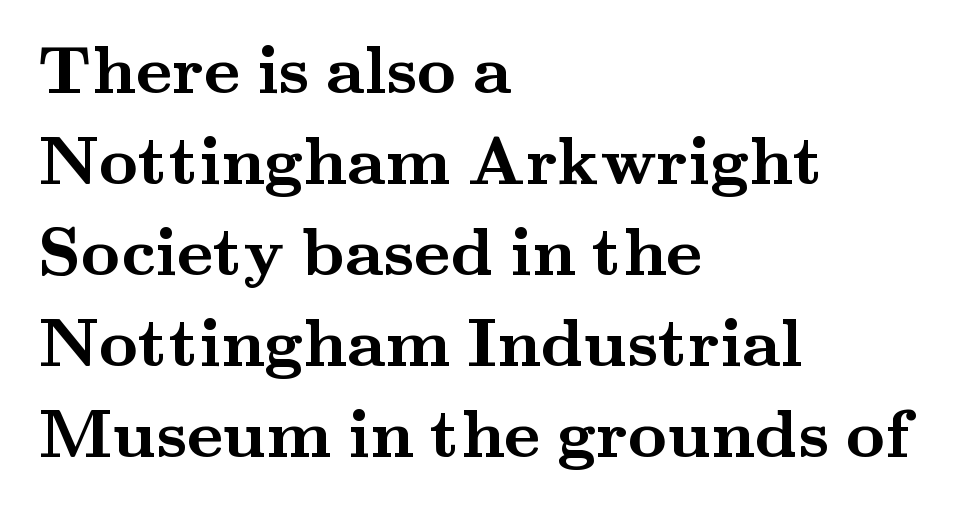
Q: Is the text bold? A: Yes.
Q: Is the text italic (slanted)? A: No, it is upright.
Q: Is the typeface a serif or a sans-serif typeface? A: Serif.
Q: Is the text underlined? A: No.
Q: How is the paragraph aligned? A: Left-aligned.
Q: Is the spacing between letters normal or unusually wide? A: Normal.
Q: Is the spacing between lines tight, normal or loose? A: Normal.
Q: Width (condensed, normal, or wide)? A: Wide.
Q: Stroke contrast? A: Medium.
Q: x-height? A: Small.
Q: Monospaced? A: No.
